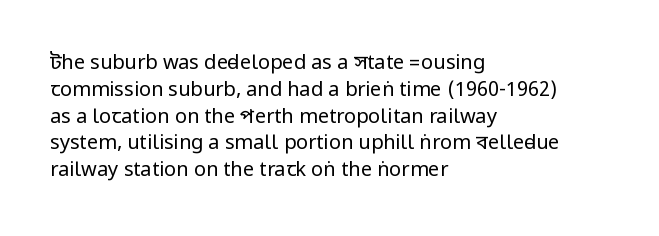
Q: Is the text bold? A: No.
Q: Is the text italic (slanted)? A: No, it is upright.
Q: Is the text underlined? A: No.
Q: How is the paragraph aligned? A: Left-aligned.
Q: Is the spacing between letters normal or unusually wide? A: Normal.
Q: Is the spacing between lines tight, normal or loose? A: Normal.
